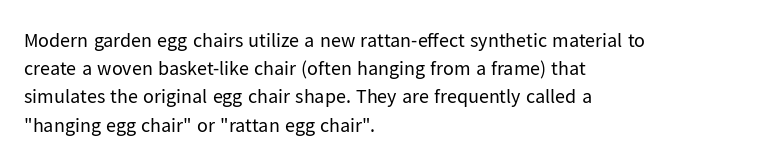
{"italic": "no", "bold": "no", "underline": "no", "align": "left", "line_spacing": "normal", "line_spacing_ratio": 1.41, "letter_spacing": "normal", "letter_spacing_em": 0.0, "glyph_px": 20}
